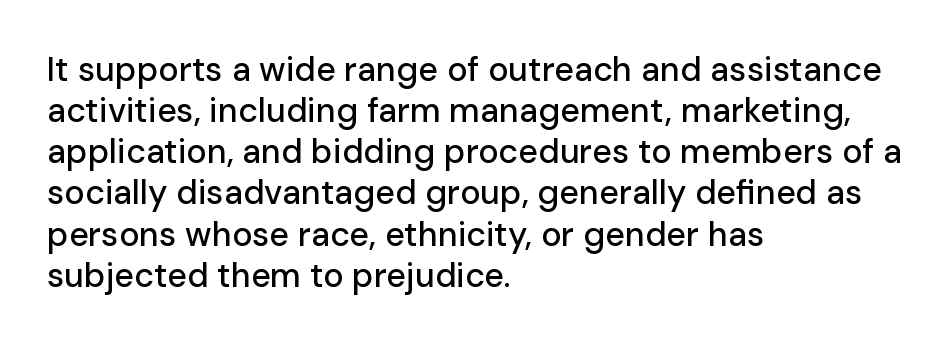
The setting favours the left margin, as ordinary paragraphs usually do. Here the designer chose a conventional face with non-uniform glyph widths. The letters stand upright; this is a roman face. Classification — sans serif. Tracking value appears to be zero — textbook default spacing.
